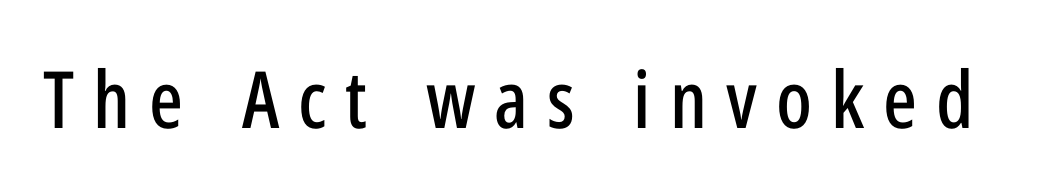
Q: Is the text italic (slanted)? A: No, it is upright.
Q: Is the typeface a serif or a sans-serif typeface? A: Sans-serif.
Q: Is the text underlined? A: No.
Q: Is the spacing between letters normal or unusually wide? A: Unusually wide.
Q: Width (condensed, normal, or wide)? A: Condensed.
Q: Stroke contrast? A: Low.
Q: x-height? A: Medium.
Q: Monospaced? A: No.
